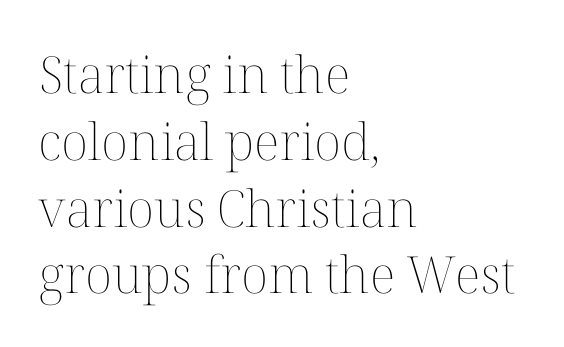
The image shows 51 px thin type, upright; set left-aligned, normal line spacing (1.31x), normal letter spacing, not underlined; medium stroke contrast and a medium x-height.
